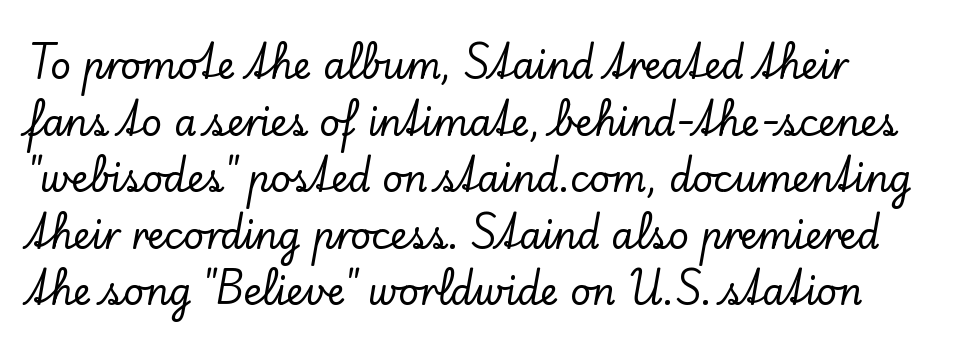
The image shows 36 px serif type; set normal line spacing (1.57x), normal letter spacing, not underlined; low stroke contrast and a small x-height.
